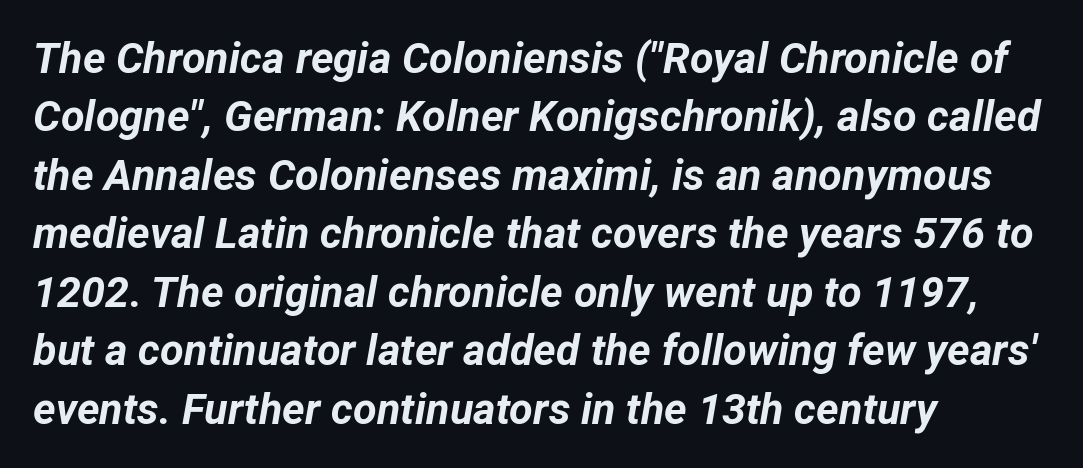
The image shows 43 px bold type, italic (leaning right); set left-aligned, normal line spacing (1.36x), normal letter spacing, not underlined; low stroke contrast and a medium x-height.
